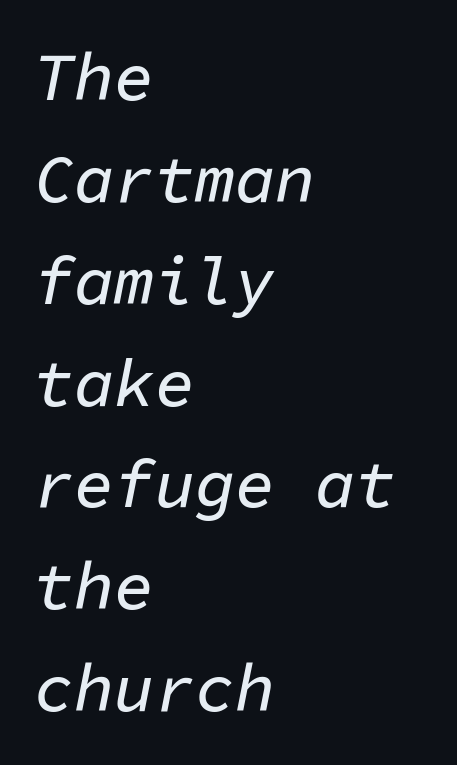
{"italic": "yes", "lean": "right", "slant_degrees": 11, "width": "normal", "stroke_contrast": "low", "x_height": "medium", "monospaced": "yes", "underline": "no", "align": "left", "line_spacing": "normal", "line_spacing_ratio": 1.52, "letter_spacing": "normal", "letter_spacing_em": 0.0, "glyph_px": 67}
